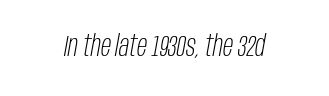
Q: Is the text bold? A: No.
Q: Is the text italic (slanted)? A: Yes, it leans right by about 10 degrees.
Q: Is the text underlined? A: No.
Q: Is the spacing between letters normal or unusually wide? A: Normal.
Q: Width (condensed, normal, or wide)? A: Condensed.
Q: Stroke contrast? A: Low.
Q: x-height? A: Large.
Q: Monospaced? A: No.
